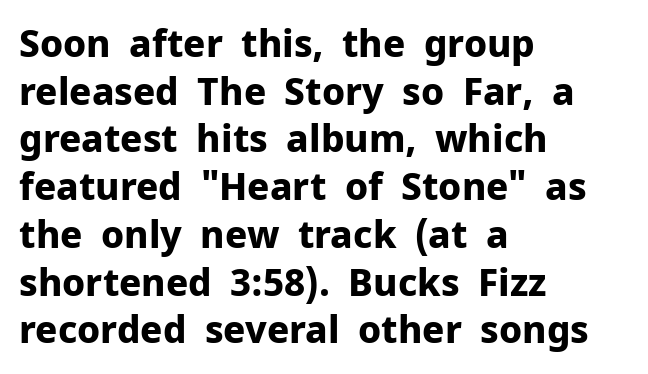
The type sits square on the baseline with zero lean. Is the type bold? Yes — the strokes are clearly thick and heavy. The rows are spaced the way most documents space them. Nope, no serifs anywhere on these letters.
